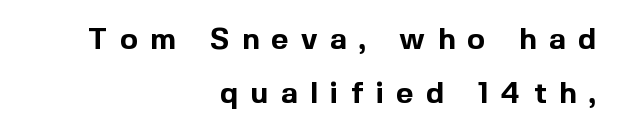
This sample uses an upright cut, with every glyph sitting square on the baseline. A dark, heavy texture on the line: the type is bold. The line texture is sparse and dotted thanks to wide tracking. Looks like regular typesetting: each glyph gets only the width it needs. No feet cap the strokes, marking this as sans-serif type. Descenders hang freely into open space.
